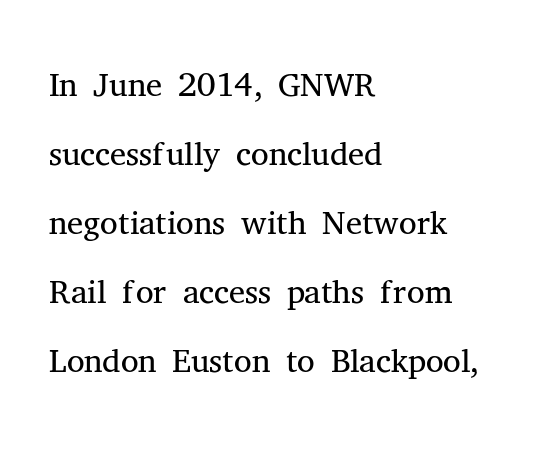
{"serif": "yes", "italic": "no", "bold": "no", "weight": "light", "width": "normal", "stroke_contrast": "medium", "x_height": "medium", "monospaced": "no", "underline": "no", "align": "left", "line_spacing": "normal", "line_spacing_ratio": 1.38, "letter_spacing": "normal", "letter_spacing_em": 0.0, "glyph_px": 50}
